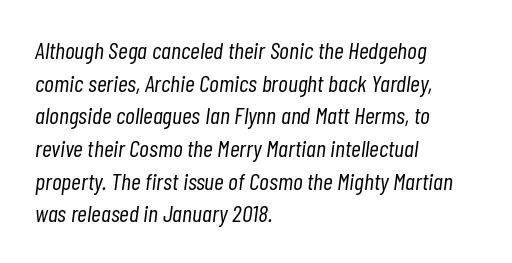
Q: Is the text bold? A: No.
Q: Is the text italic (slanted)? A: Yes, it leans right by about 7 degrees.
Q: Is the text underlined? A: No.
Q: How is the paragraph aligned? A: Left-aligned.
Q: Is the spacing between letters normal or unusually wide? A: Normal.
Q: Is the spacing between lines tight, normal or loose? A: Normal.
